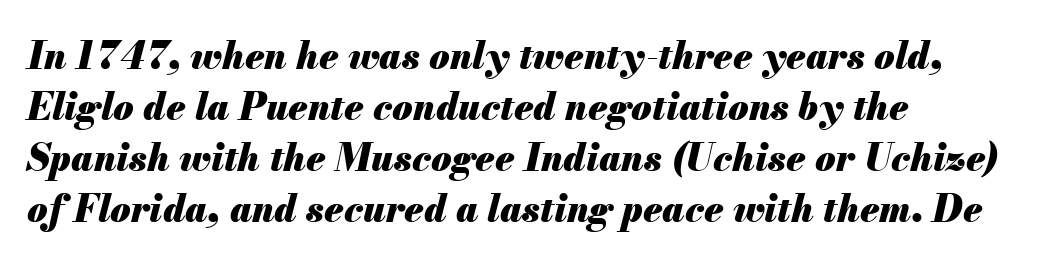
Q: Is the text bold? A: Yes.
Q: Is the text italic (slanted)? A: Yes, it leans right by about 13 degrees.
Q: Is the text underlined? A: No.
Q: How is the paragraph aligned? A: Left-aligned.
Q: Is the spacing between letters normal or unusually wide? A: Normal.
Q: Is the spacing between lines tight, normal or loose? A: Normal.
Q: Width (condensed, normal, or wide)? A: Normal.
Q: Stroke contrast? A: Medium.
Q: x-height? A: Small.
Q: Monospaced? A: No.
